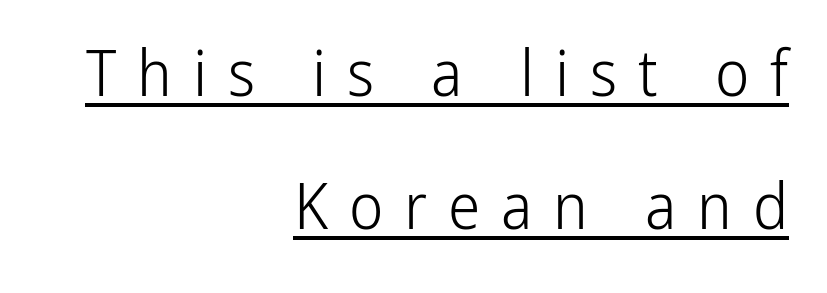
The image shows 65 px light, condensed sans-serif type, upright; set right-aligned, loose line spacing (2.04x), unusually wide letter spacing (+0.32 em), underlined; low stroke contrast and a medium x-height.
